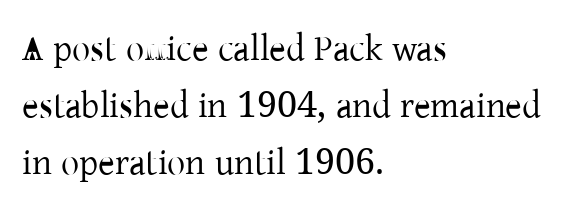
The image shows 36 px regular-weight serif type, upright; set left-aligned, normal line spacing (1.58x), normal letter spacing, not underlined; low stroke contrast and a medium x-height.
